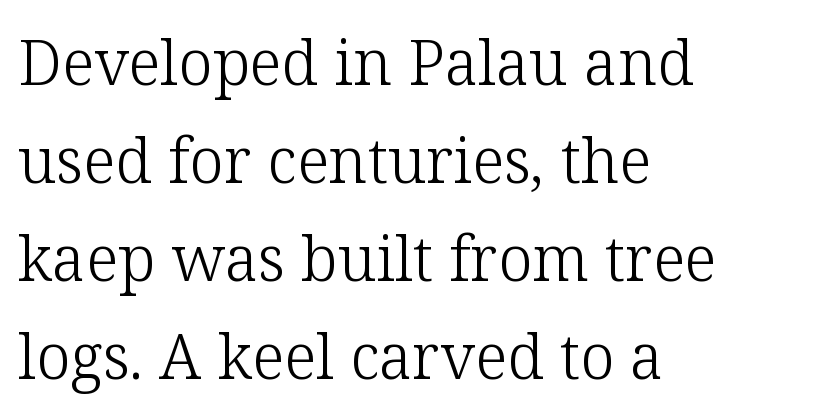
{"serif": "yes", "italic": "no", "bold": "no", "weight": "light", "width": "normal", "stroke_contrast": "low", "x_height": "medium", "monospaced": "no", "underline": "no", "align": "left", "line_spacing": "normal", "line_spacing_ratio": 1.58, "letter_spacing": "normal", "letter_spacing_em": 0.0, "glyph_px": 62}
